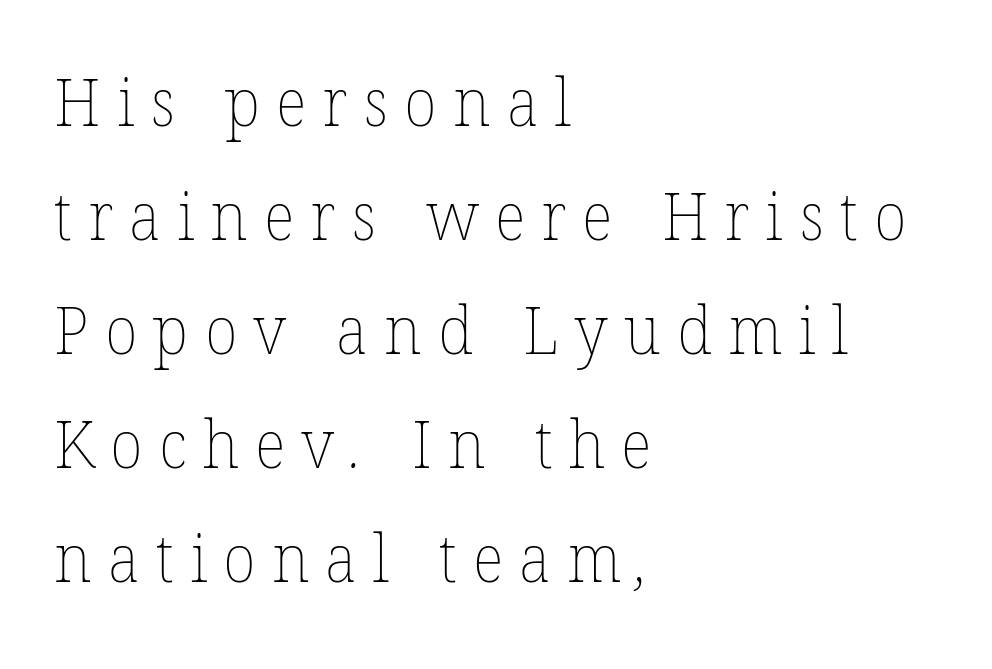
The image shows 67 px thin type; set left-aligned, normal line spacing (1.7x), unusually wide letter spacing (+0.24 em), not underlined; low stroke contrast and a medium x-height.
